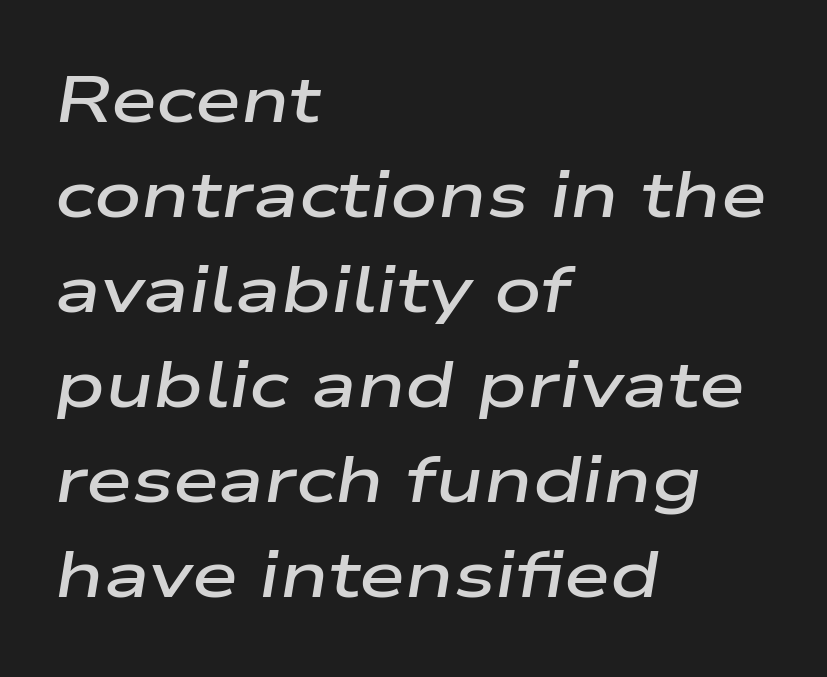
Q: Is the text bold? A: Semi-bold.
Q: Is the text italic (slanted)? A: Yes, it leans right by about 9 degrees.
Q: Is the text underlined? A: No.
Q: How is the paragraph aligned? A: Left-aligned.
Q: Is the spacing between letters normal or unusually wide? A: Normal.
Q: Is the spacing between lines tight, normal or loose? A: Normal.
Q: Width (condensed, normal, or wide)? A: Wide.
Q: Stroke contrast? A: Low.
Q: x-height? A: Medium.
Q: Monospaced? A: No.
